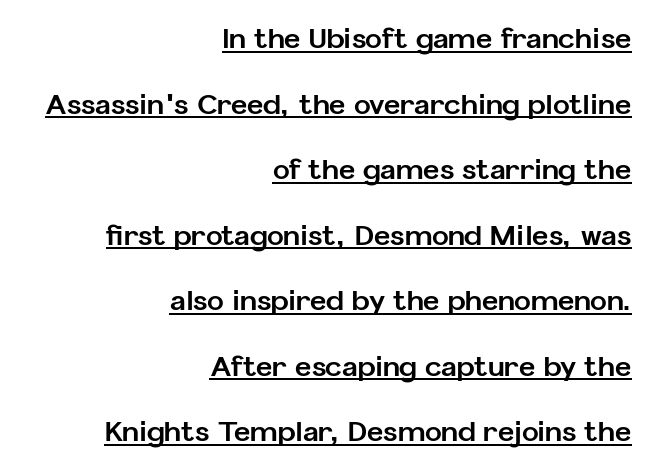
The image shows 28 px bold sans-serif type, upright; set right-aligned, loose line spacing (2.34x), normal letter spacing, underlined; low stroke contrast and a medium x-height.
